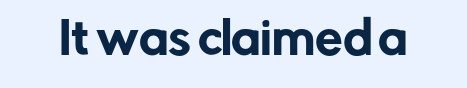
This rendering employs a face without finishing strokes, i.e., a sans-serif. The passage shown is typed in a proportional face where columns would drift. The gaps between neighbouring characters are ordinary and unremarkable. Do the letters lean? They stand straight. This rendering features lettering with no underline.
